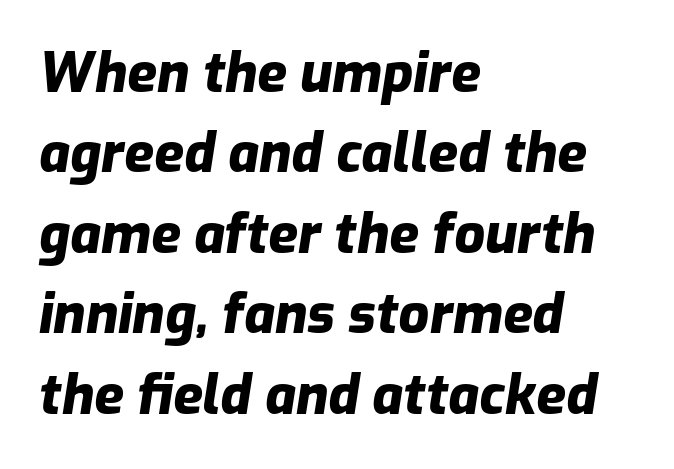
{"italic": "yes", "lean": "right", "slant_degrees": 9, "bold": "yes", "weight": "heavy", "width": "normal", "stroke_contrast": "low", "x_height": "medium", "monospaced": "no", "underline": "no", "align": "left", "line_spacing": "normal", "line_spacing_ratio": 1.49, "letter_spacing": "normal", "letter_spacing_em": 0.0, "glyph_px": 54}
